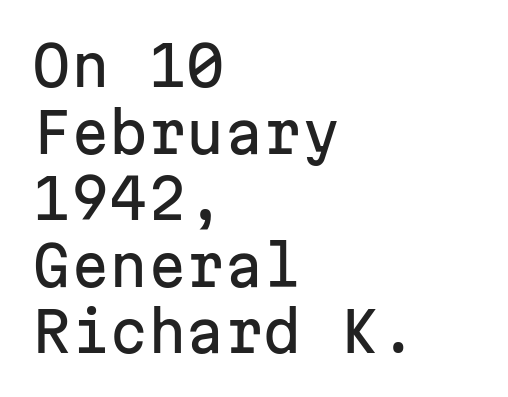
Q: Is the text italic (slanted)? A: No, it is upright.
Q: Is the typeface a serif or a sans-serif typeface? A: Sans-serif.
Q: Is the text underlined? A: No.
Q: How is the paragraph aligned? A: Left-aligned.
Q: Is the spacing between letters normal or unusually wide? A: Normal.
Q: Width (condensed, normal, or wide)? A: Normal.
Q: Stroke contrast? A: Low.
Q: x-height? A: Medium.
Q: Monospaced? A: Yes.
